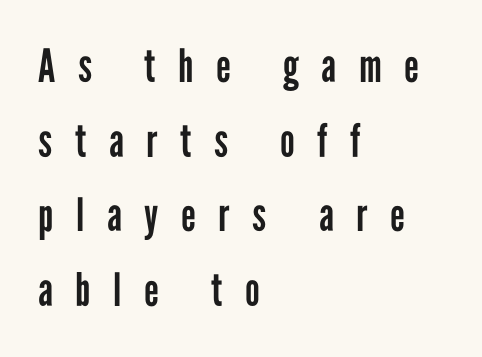
Loose tracking; the words dissolve into strings of separated letters. Plain, unruled lines of type. These lines are rendered in a variable-pitch font. Reading down the column, the eye jumps a familiar distance to each next line. Stroke thickness stays within the range of a standard reading face or lighter. In terms of posture, this sample is upright.
